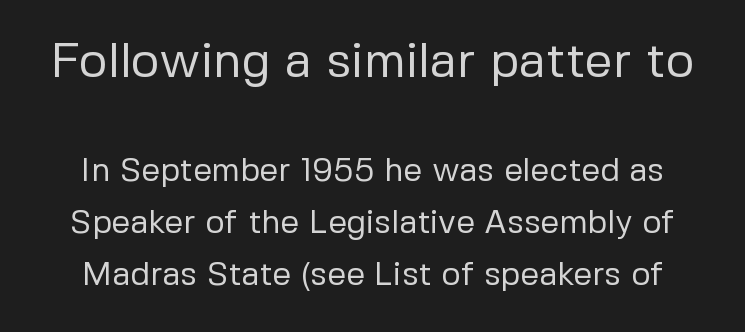
The image shows 49 px regular-weight sans-serif type, upright; set normal line spacing (1.57x), normal letter spacing, not underlined; the first (top) block is 1.48x larger; low stroke contrast and a medium x-height.
